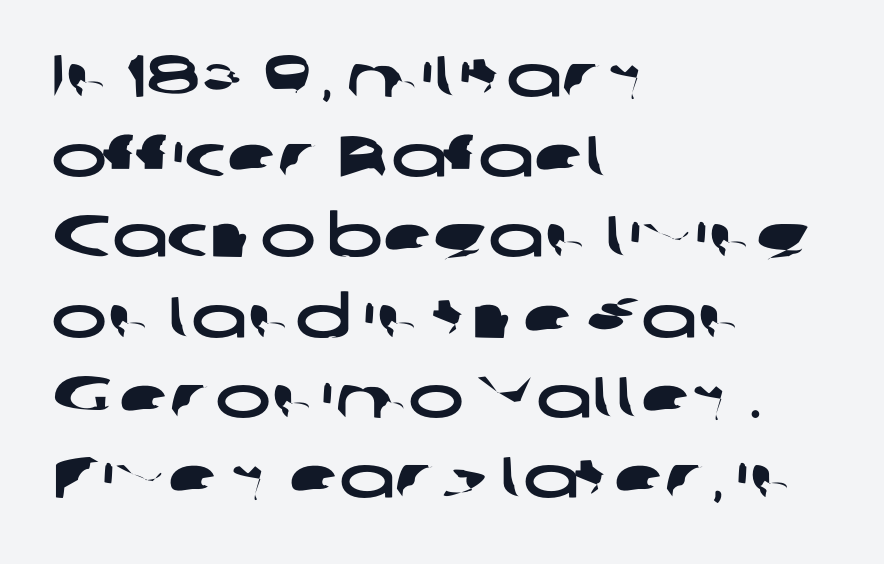
Q: Is the typeface a serif or a sans-serif typeface? A: Sans-serif.
Q: Is the text underlined? A: No.
Q: How is the paragraph aligned? A: Left-aligned.
Q: Is the spacing between letters normal or unusually wide? A: Normal.
Q: Is the spacing between lines tight, normal or loose? A: Normal.
Q: Width (condensed, normal, or wide)? A: Wide.
Q: Stroke contrast? A: Low.
Q: x-height? A: Medium.
Q: Monospaced? A: No.
